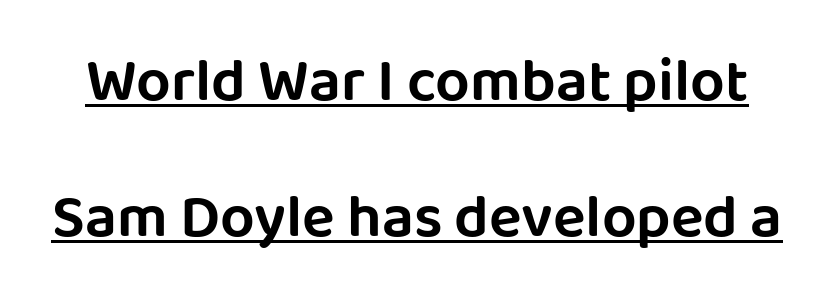
Tracking value appears to be zero — textbook default spacing. In terms of posture, this sample is upright. Observe the absence of serifs on each vertical stroke in this sample. The designer dialed line spacing up above the default. The specimen includes a rule beneath the text block's lines. Note the varied advance widths — an 'i' is clearly narrower than an 'm'.
